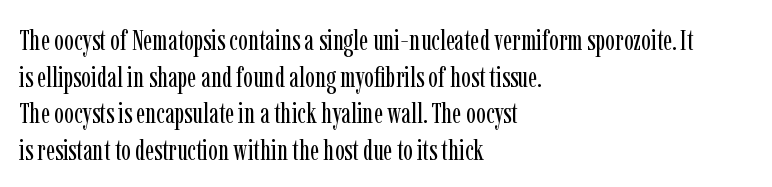
Q: Is the text bold? A: No.
Q: Is the text italic (slanted)? A: No, it is upright.
Q: Is the typeface a serif or a sans-serif typeface? A: Serif.
Q: Is the text underlined? A: No.
Q: How is the paragraph aligned? A: Left-aligned.
Q: Is the spacing between letters normal or unusually wide? A: Normal.
Q: Is the spacing between lines tight, normal or loose? A: Normal.
Q: Width (condensed, normal, or wide)? A: Condensed.
Q: Stroke contrast? A: Low.
Q: x-height? A: Medium.
Q: Monospaced? A: No.
